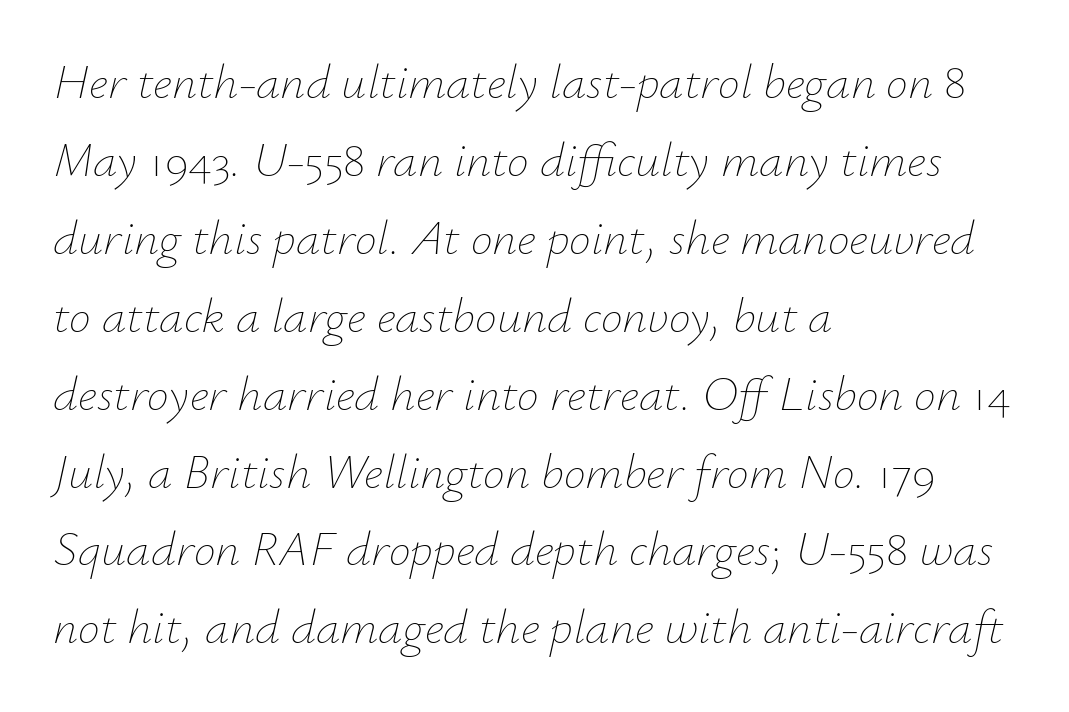
{"italic": "yes", "lean": "right", "slant_degrees": 12, "bold": "no", "weight": "thin", "width": "normal", "stroke_contrast": "low", "x_height": "small", "monospaced": "no", "underline": "no", "align": "left", "line_spacing": "normal", "line_spacing_ratio": 1.59, "letter_spacing": "normal", "letter_spacing_em": 0.0, "glyph_px": 49}
